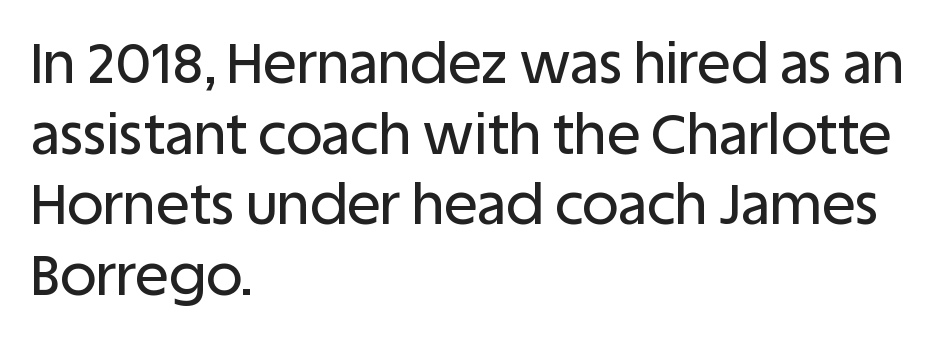
The image shows 56 px sans-serif type, upright; set left-aligned, normal line spacing (1.26x), normal letter spacing, not underlined; low stroke contrast and a large x-height.
